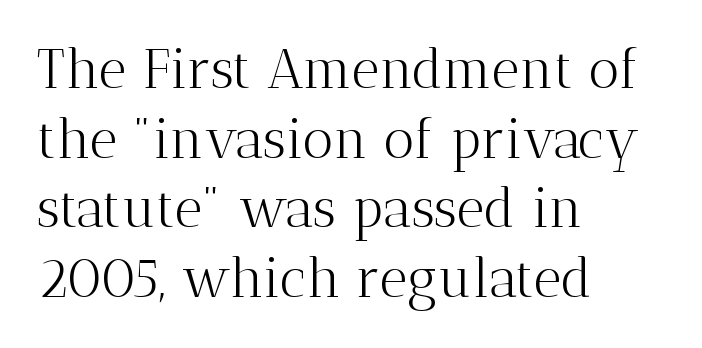
{"serif": "yes", "italic": "no", "bold": "no", "weight": "light", "width": "normal", "stroke_contrast": "medium", "x_height": "medium", "monospaced": "no", "underline": "no", "align": "left", "line_spacing": "normal", "line_spacing_ratio": 1.29, "letter_spacing": "normal", "letter_spacing_em": 0.0, "glyph_px": 54}
